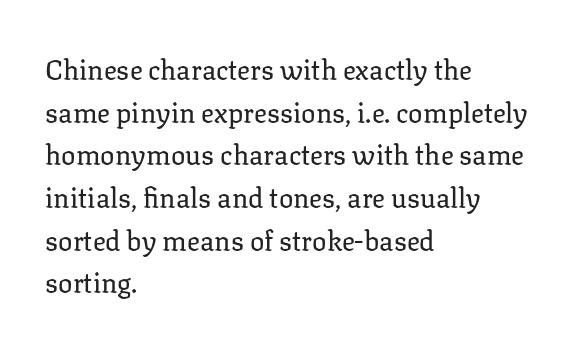
Q: Is the text bold? A: No.
Q: Is the text italic (slanted)? A: No, it is upright.
Q: Is the text underlined? A: No.
Q: How is the paragraph aligned? A: Left-aligned.
Q: Is the spacing between letters normal or unusually wide? A: Normal.
Q: Is the spacing between lines tight, normal or loose? A: Normal.
